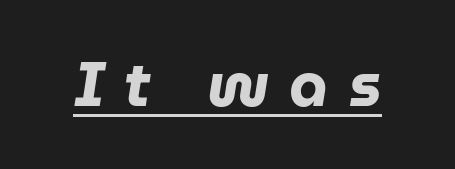
Q: Is the text bold? A: Yes.
Q: Is the text italic (slanted)? A: Yes, it leans right by about 9 degrees.
Q: Is the text underlined? A: Yes.
Q: Is the spacing between letters normal or unusually wide? A: Unusually wide.
Q: Width (condensed, normal, or wide)? A: Normal.
Q: Stroke contrast? A: Low.
Q: x-height? A: Medium.
Q: Monospaced? A: No.
